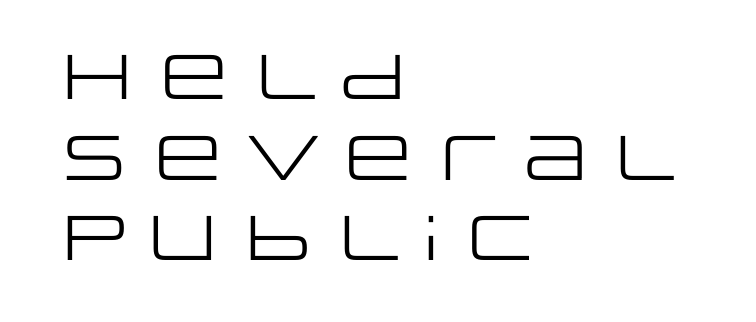
{"serif": "no", "italic": "no", "bold": "no", "weight": "regular", "width": "wide", "stroke_contrast": "low", "x_height": "large", "monospaced": "no", "underline": "no", "align": "left", "line_spacing": "normal", "line_spacing_ratio": 1.28, "letter_spacing": "normal", "letter_spacing_em": 0.0, "glyph_px": 63}
